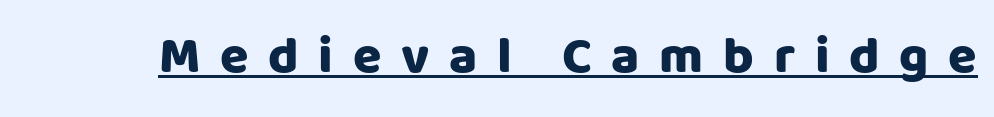
The tracking jumps out immediately: characters are airy and widely separated. This sample has the flowing, uneven cadence of proportional lettering. The letters stand upright; this is a roman face. Looks like someone drew a line under every word here. These words are printed bold, with thick strokes throughout.
